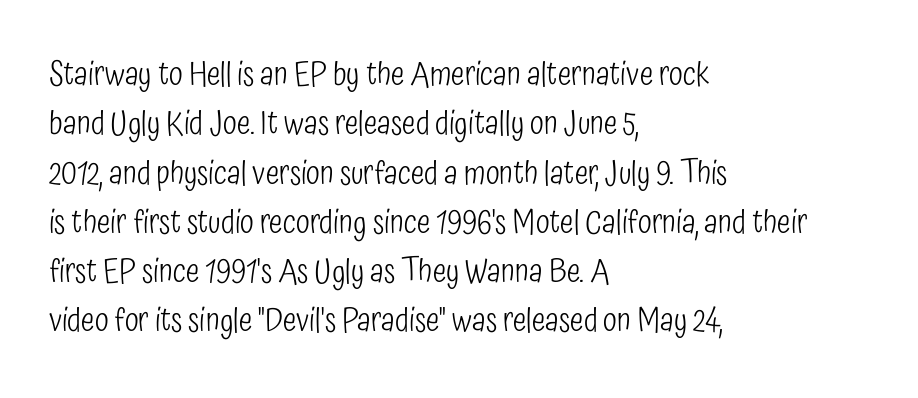
Q: Is the text bold? A: No.
Q: Is the text italic (slanted)? A: No, it is upright.
Q: Is the typeface a serif or a sans-serif typeface? A: Sans-serif.
Q: Is the text underlined? A: No.
Q: How is the paragraph aligned? A: Left-aligned.
Q: Is the spacing between letters normal or unusually wide? A: Normal.
Q: Is the spacing between lines tight, normal or loose? A: Normal.
Q: Width (condensed, normal, or wide)? A: Condensed.
Q: Stroke contrast? A: Low.
Q: x-height? A: Medium.
Q: Monospaced? A: No.
